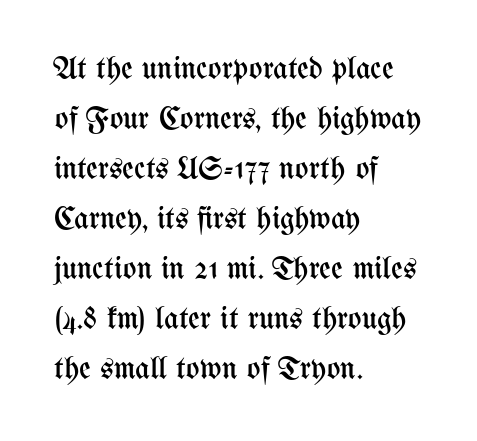
Designer's note — italics off, roman on. The face used here is proportionally spaced, like ordinary book or web type. Leftover space on each line is placed entirely after the last word. Nothing heavy about these letters — not bold at all. Spacing between characters is what you'd get straight out of the box.
